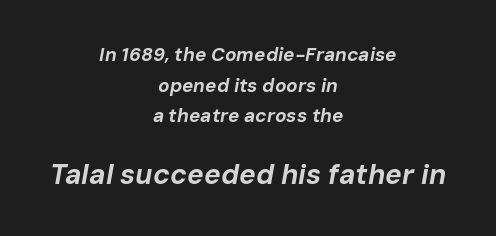
The image shows 28 px bold type, italic (leaning right); set centered, normal line spacing (1.61x), normal letter spacing, not underlined; the second (bottom) block is 1.47x larger; low stroke contrast and a medium x-height.
